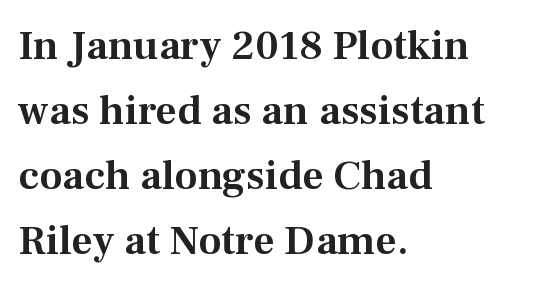
{"serif": "yes", "italic": "no", "width": "normal", "stroke_contrast": "medium", "x_height": "medium", "monospaced": "no", "underline": "no", "align": "left", "line_spacing": "normal", "line_spacing_ratio": 1.55, "letter_spacing": "normal", "letter_spacing_em": 0.0, "glyph_px": 42}
